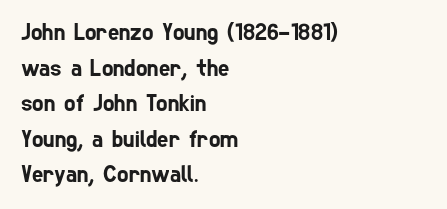
Q: Is the text underlined? A: No.
Q: How is the paragraph aligned? A: Left-aligned.
Q: Is the spacing between letters normal or unusually wide? A: Normal.
Q: Is the spacing between lines tight, normal or loose? A: Normal.
